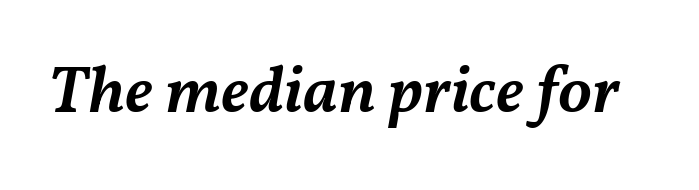
{"italic": "yes", "lean": "right", "slant_degrees": 11, "bold": "semi", "weight": "semibold", "width": "normal", "stroke_contrast": "medium", "x_height": "medium", "monospaced": "no", "underline": "no", "letter_spacing": "normal", "letter_spacing_em": 0.0, "glyph_px": 67}
